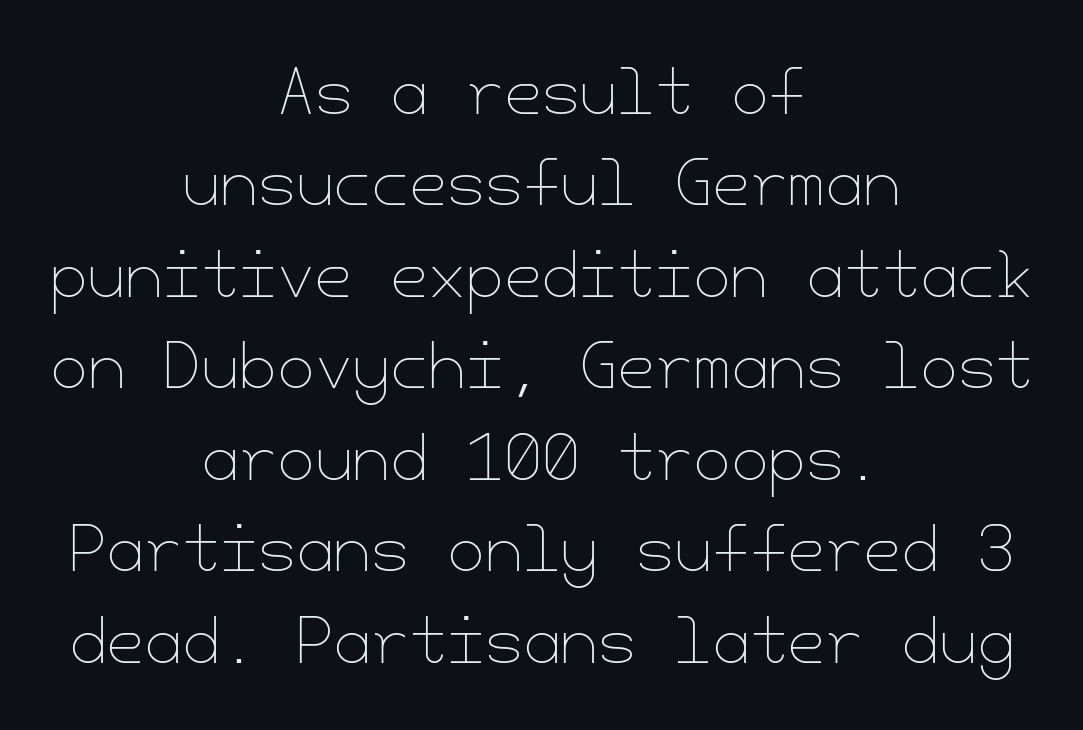
The image shows 61 px thin type, upright; set centered, normal line spacing (1.5x), normal letter spacing, not underlined; low stroke contrast and a small x-height.
